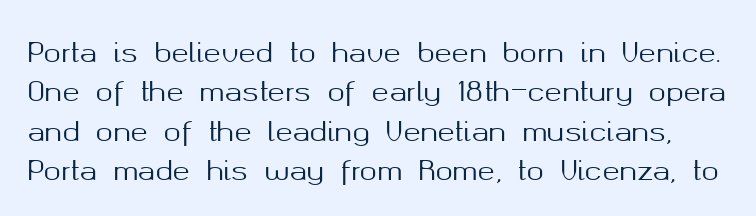
When letters stand straight like this, we call the style roman or upright. The words here are not underlined. Leading matches the norm, producing a regular column. The face used here is rendered with its standard letterfit.
